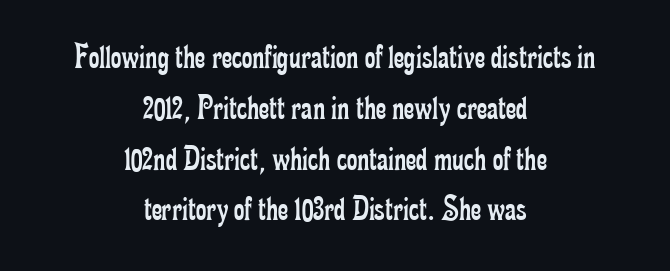
The image shows 36 px regular-weight, condensed serif type, upright; set centered, normal line spacing (1.41x), normal letter spacing, not underlined; low stroke contrast and a small x-height.
